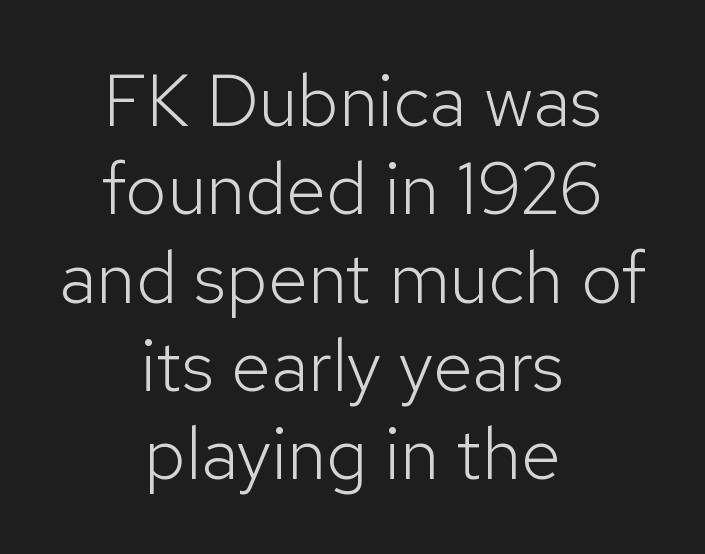
The image shows 73 px light sans-serif type, upright; set centered, line spacing 1.21x, normal letter spacing, not underlined; low stroke contrast and a medium x-height.
